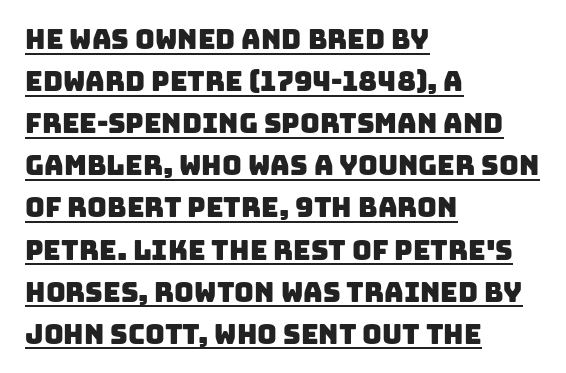
Q: Is the text underlined? A: Yes.
Q: How is the paragraph aligned? A: Left-aligned.
Q: Is the spacing between letters normal or unusually wide? A: Normal.
Q: Is the spacing between lines tight, normal or loose? A: Normal.
